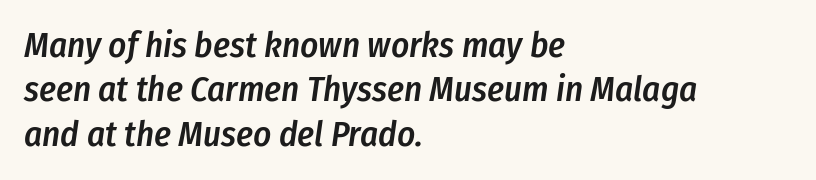
The image shows 35 px semibold, condensed type, italic (leaning right); set left-aligned, normal line spacing (1.27x), normal letter spacing, not underlined; low stroke contrast and a medium x-height.
